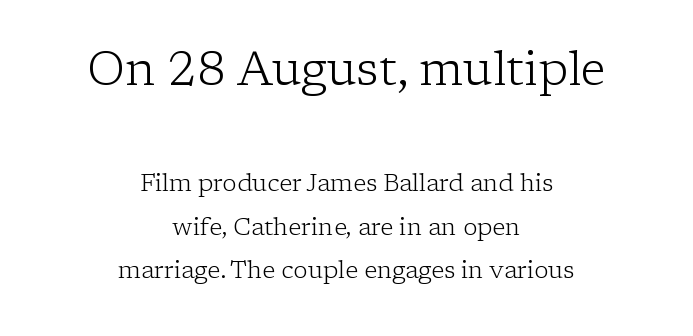
Q: Is the text bold? A: No.
Q: Is the text italic (slanted)? A: No, it is upright.
Q: Is the typeface a serif or a sans-serif typeface? A: Serif.
Q: Is the text underlined? A: No.
Q: How is the paragraph aligned? A: Centered.
Q: Is the spacing between letters normal or unusually wide? A: Normal.
Q: Which block of text is set in a larger size, the first (top) or the second (bottom)? A: The first (top) one.
Q: Width (condensed, normal, or wide)? A: Normal.
Q: Stroke contrast? A: Low.
Q: x-height? A: Medium.
Q: Monospaced? A: No.
